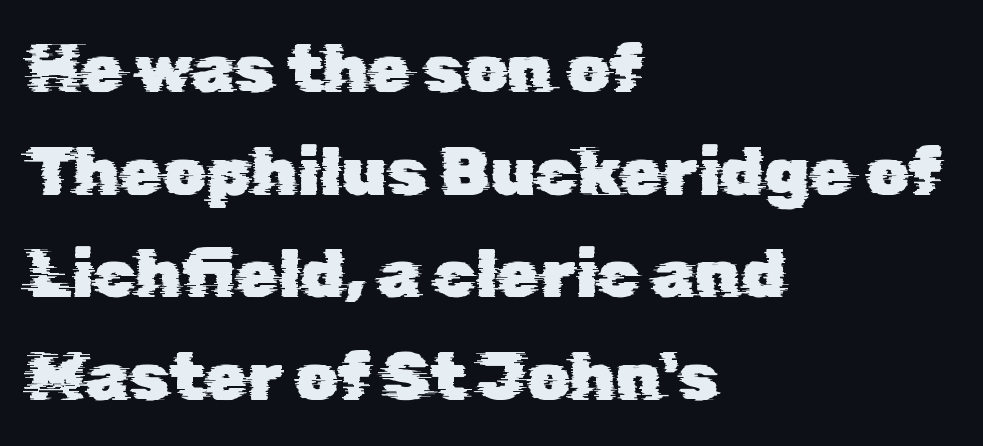
Proportional: the letters do not fall into vertical columns. The rendering uses a moderate line-height, typical for paragraphs. Is this a sans? Yes — the strokes have no serifs. Descenders hang freely into open space.
